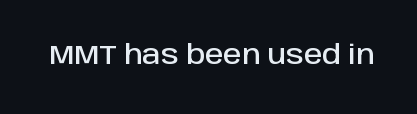
Q: Is the text italic (slanted)? A: No, it is upright.
Q: Is the text underlined? A: No.
Q: Is the spacing between letters normal or unusually wide? A: Normal.
